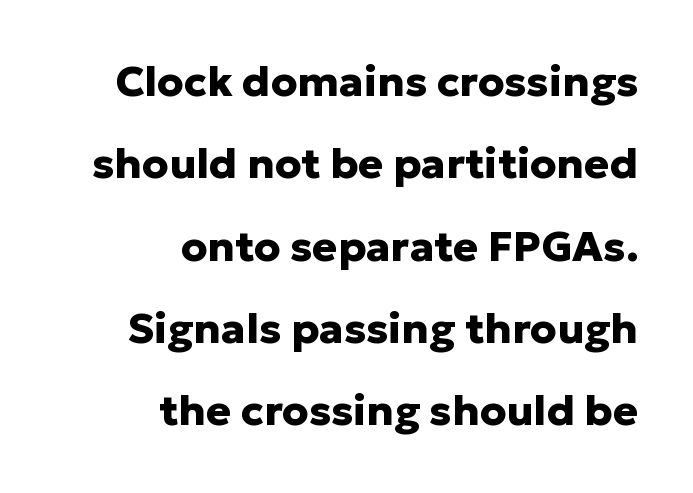
Varying glyph widths throughout — classic text-font behaviour. Whoever set this chose breathing room over compactness in the vertical rhythm. The paragraph has a hard right edge and a soft left edge. Posture: upright roman.
